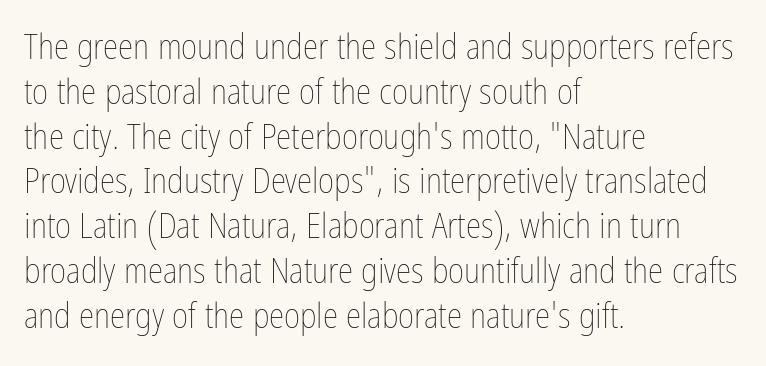
The image shows 35 px thin, condensed type, upright; set left-aligned, normal line spacing (1.28x), normal letter spacing, not underlined; low stroke contrast and a medium x-height.
